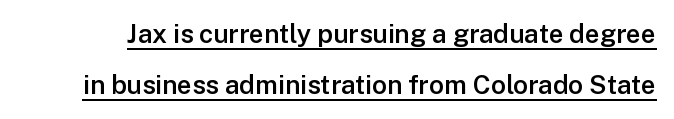
{"italic": "no", "bold": "semi", "underline": "yes", "line_spacing": "loose", "line_spacing_ratio": 1.97, "letter_spacing": "normal", "letter_spacing_em": 0.0, "glyph_px": 26}
